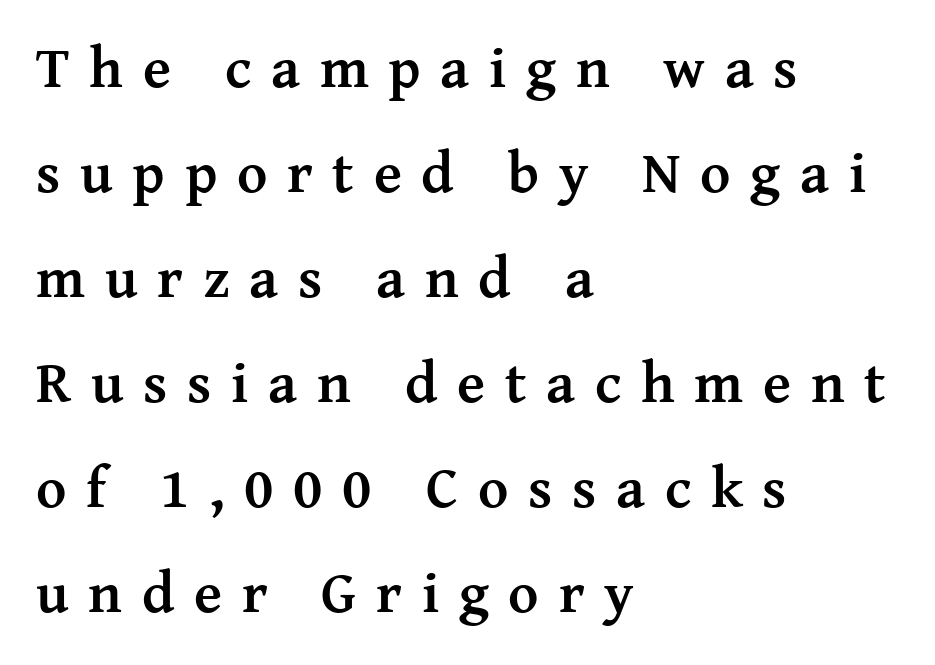
This rendering widens character spacing well past its baseline value. Each letter keeps its own natural width here, so spacing adapts to shape. Ordinary non-slanted type is in use. Does the type have serifs? Yes, each stem ends in a small foot.
